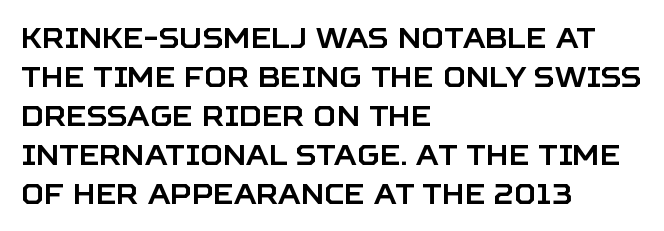
The image shows 28 px sans-serif type, upright; set left-aligned, normal line spacing (1.39x), normal letter spacing, not underlined; low stroke contrast and a large x-height.
